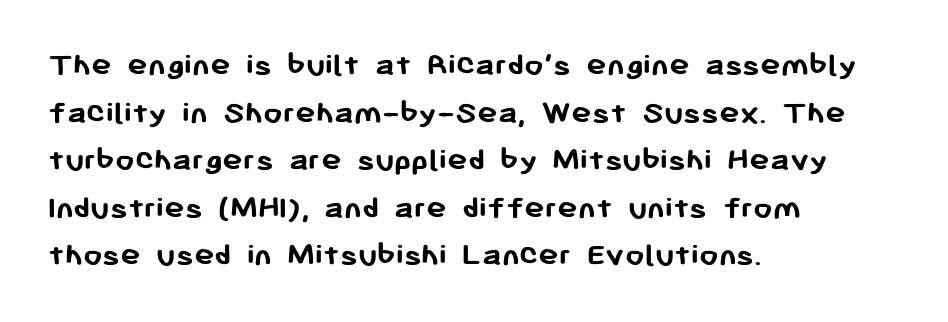
{"serif": "no", "italic": "no", "bold": "yes", "weight": "semibold", "width": "normal", "stroke_contrast": "low", "x_height": "medium", "monospaced": "no", "underline": "no", "align": "left", "line_spacing": "normal", "line_spacing_ratio": 1.4, "letter_spacing": "normal", "letter_spacing_em": 0.0, "glyph_px": 34}
